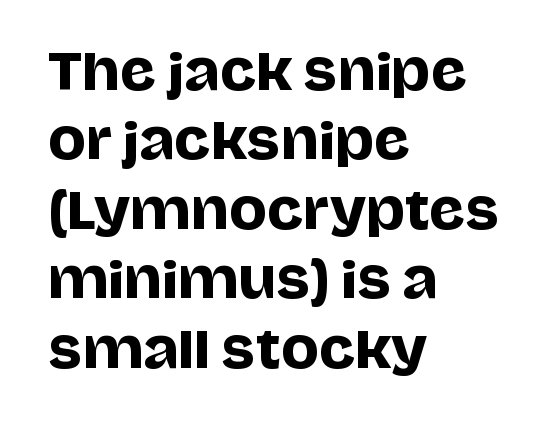
The image shows 50 px sans-serif type, upright; set left-aligned, normal line spacing (1.39x), normal letter spacing, not underlined; low stroke contrast and a large x-height.
